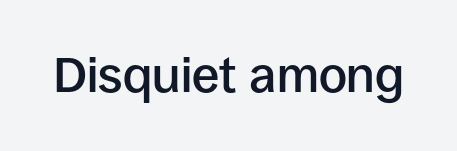
Q: Is the text bold? A: Semi-bold.
Q: Is the text italic (slanted)? A: No, it is upright.
Q: Is the typeface a serif or a sans-serif typeface? A: Sans-serif.
Q: Is the text underlined? A: No.
Q: Is the spacing between letters normal or unusually wide? A: Normal.
Q: Width (condensed, normal, or wide)? A: Normal.
Q: Stroke contrast? A: Low.
Q: x-height? A: Large.
Q: Monospaced? A: No.
